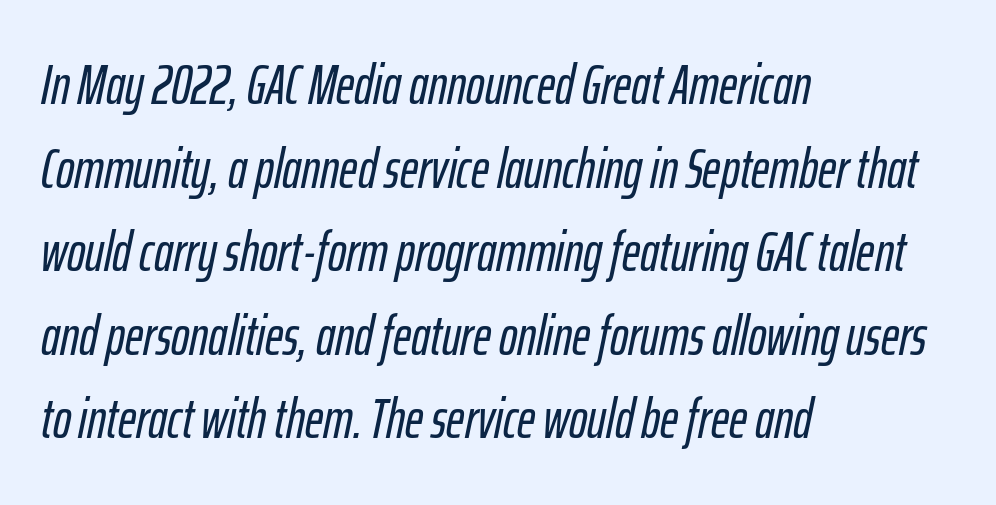
Q: Is the text italic (slanted)? A: Yes, it leans right by about 12 degrees.
Q: Is the text underlined? A: No.
Q: How is the paragraph aligned? A: Left-aligned.
Q: Is the spacing between letters normal or unusually wide? A: Normal.
Q: Is the spacing between lines tight, normal or loose? A: Normal.
Q: Width (condensed, normal, or wide)? A: Condensed.
Q: Stroke contrast? A: Low.
Q: x-height? A: Medium.
Q: Monospaced? A: No.
